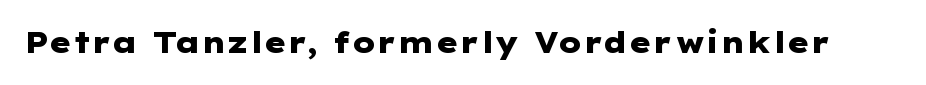
Are there feet on the stems? There aren't — it's a sans. Posture: vertical. This rendering features lettering with no underline. You could call the tracking neutral — neither tight nor loose. Thick stems and heavy bowls — unmistakably bold.
